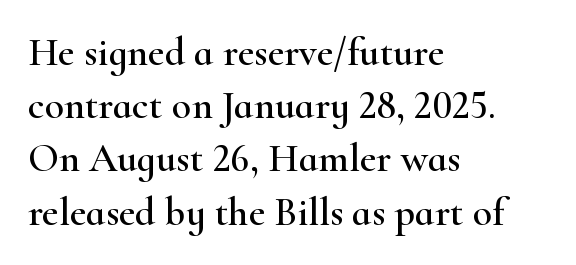
Q: Is the text italic (slanted)? A: No, it is upright.
Q: Is the typeface a serif or a sans-serif typeface? A: Serif.
Q: Is the text underlined? A: No.
Q: How is the paragraph aligned? A: Left-aligned.
Q: Is the spacing between letters normal or unusually wide? A: Normal.
Q: Is the spacing between lines tight, normal or loose? A: Normal.
Q: Width (condensed, normal, or wide)? A: Wide.
Q: Stroke contrast? A: High.
Q: x-height? A: Small.
Q: Monospaced? A: No.
